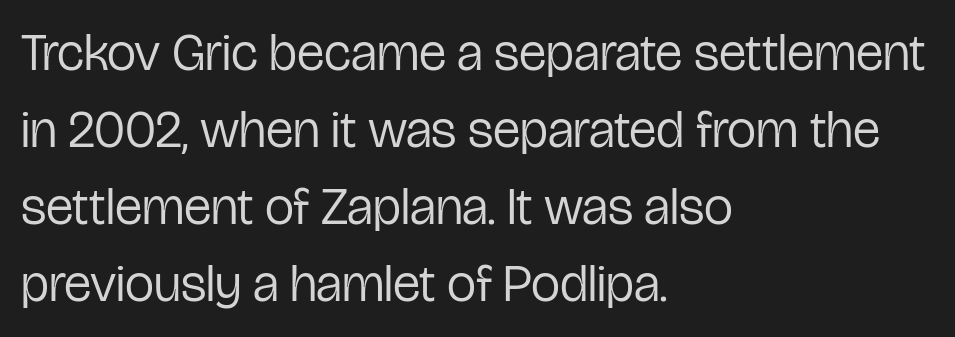
Q: Is the text bold? A: No.
Q: Is the text italic (slanted)? A: No, it is upright.
Q: Is the typeface a serif or a sans-serif typeface? A: Sans-serif.
Q: Is the text underlined? A: No.
Q: How is the paragraph aligned? A: Left-aligned.
Q: Is the spacing between letters normal or unusually wide? A: Normal.
Q: Is the spacing between lines tight, normal or loose? A: Normal.
Q: Width (condensed, normal, or wide)? A: Condensed.
Q: Stroke contrast? A: Low.
Q: x-height? A: Medium.
Q: Monospaced? A: No.
